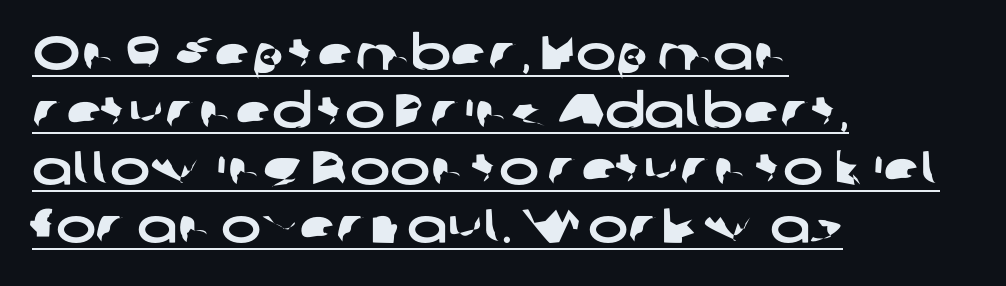
Q: Is the typeface a serif or a sans-serif typeface? A: Sans-serif.
Q: Is the text underlined? A: Yes.
Q: How is the paragraph aligned? A: Left-aligned.
Q: Is the spacing between letters normal or unusually wide? A: Normal.
Q: Width (condensed, normal, or wide)? A: Wide.
Q: Stroke contrast? A: Low.
Q: x-height? A: Medium.
Q: Monospaced? A: No.
